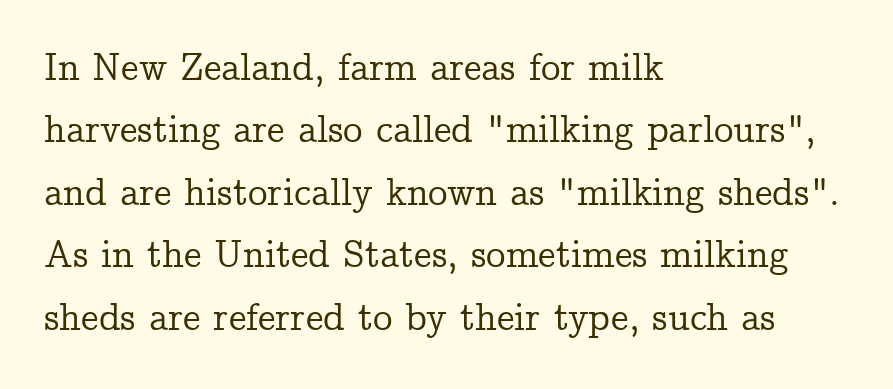
{"serif": "yes", "italic": "no", "width": "normal", "stroke_contrast": "low", "x_height": "medium", "monospaced": "no", "underline": "no", "align": "left", "line_spacing": "normal", "line_spacing_ratio": 1.6, "letter_spacing": "normal", "letter_spacing_em": 0.0, "glyph_px": 39}
